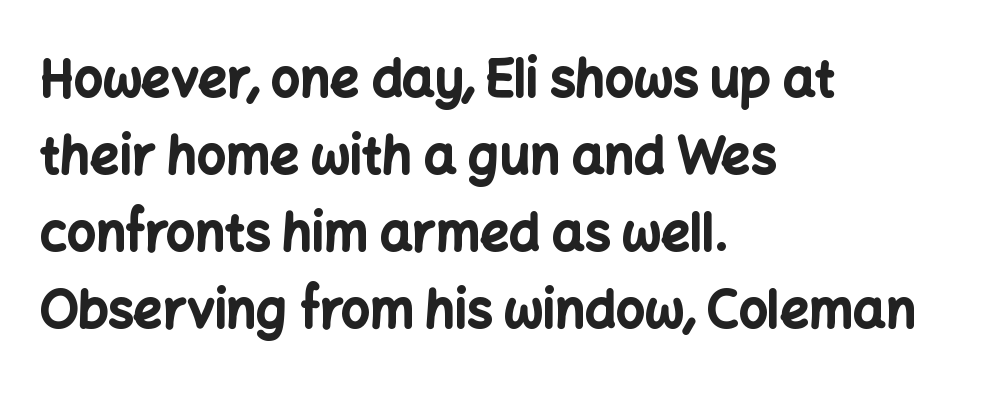
A normal amount of white space separates one row of letters from the next. Short and long lines alike share a common starting point at left. Does the weight exceed regular? Yes, all the way to bold. Is there any slant? The stems are plumb.
